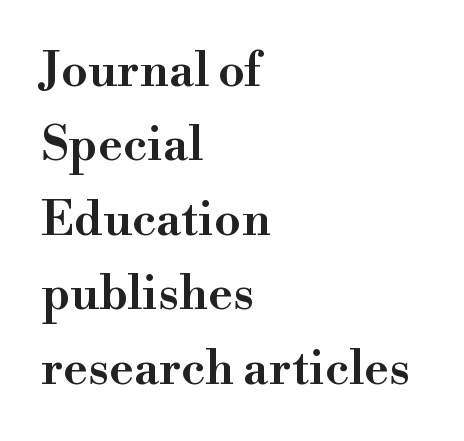
Q: Is the text bold? A: Semi-bold.
Q: Is the text italic (slanted)? A: No, it is upright.
Q: Is the typeface a serif or a sans-serif typeface? A: Serif.
Q: Is the text underlined? A: No.
Q: How is the paragraph aligned? A: Left-aligned.
Q: Is the spacing between letters normal or unusually wide? A: Normal.
Q: Is the spacing between lines tight, normal or loose? A: Normal.
Q: Width (condensed, normal, or wide)? A: Normal.
Q: Stroke contrast? A: High.
Q: x-height? A: Small.
Q: Monospaced? A: No.
